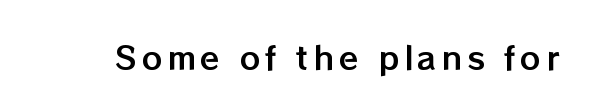
The image shows 32 px text type, upright; set not underlined; low stroke contrast and a medium x-height.
